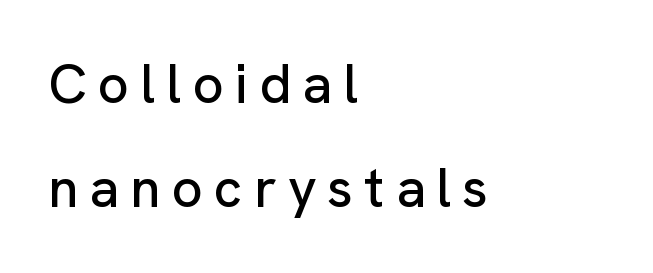
{"serif": "no", "italic": "no", "width": "normal", "stroke_contrast": "low", "x_height": "medium", "monospaced": "no", "underline": "no", "align": "left", "line_spacing": "loose", "line_spacing_ratio": 1.9, "letter_spacing": "wide", "letter_spacing_em": 0.2, "glyph_px": 55}
